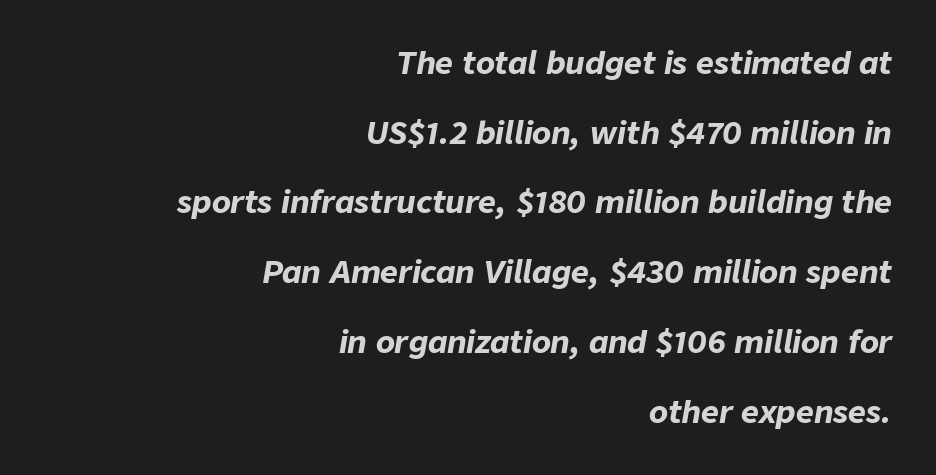
Letters rest on an invisible, unmarked baseline. If you drew a ruler down the right edge, every line would touch it. Each glyph is drawn with heavy, bold strokes. The horizontal fit of the characters is conventional and even. The font's italic variant was chosen for this text. Character widths vary here, with narrow letters taking less room than wide ones.
